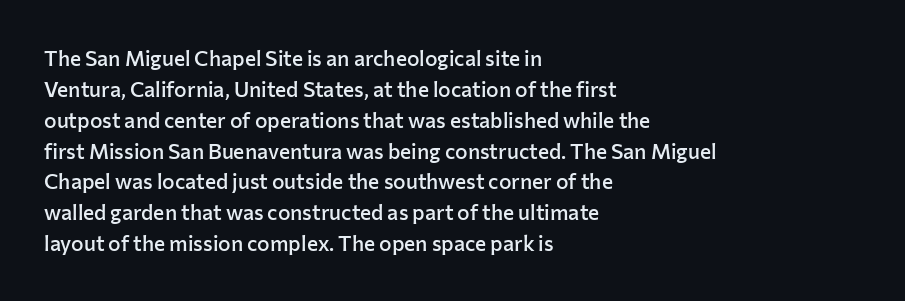
{"italic": "no", "bold": "semi", "underline": "no", "align": "left", "line_spacing": "normal", "line_spacing_ratio": 1.47, "letter_spacing": "normal", "letter_spacing_em": 0.0, "glyph_px": 21}
